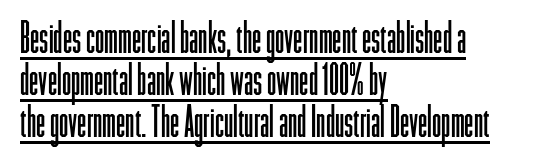
Q: Is the text bold? A: No.
Q: Is the text italic (slanted)? A: No, it is upright.
Q: Is the typeface a serif or a sans-serif typeface? A: Sans-serif.
Q: Is the text underlined? A: Yes.
Q: How is the paragraph aligned? A: Left-aligned.
Q: Is the spacing between letters normal or unusually wide? A: Normal.
Q: Is the spacing between lines tight, normal or loose? A: Tight.
Q: Width (condensed, normal, or wide)? A: Condensed.
Q: Stroke contrast? A: Low.
Q: x-height? A: Medium.
Q: Monospaced? A: No.
